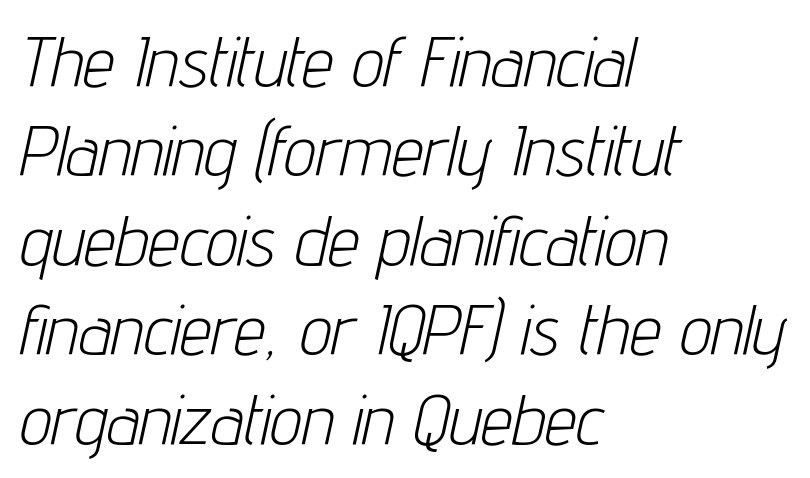
Q: Is the text bold? A: No.
Q: Is the text italic (slanted)? A: Yes, it leans right by about 12 degrees.
Q: Is the text underlined? A: No.
Q: How is the paragraph aligned? A: Left-aligned.
Q: Is the spacing between letters normal or unusually wide? A: Normal.
Q: Is the spacing between lines tight, normal or loose? A: Normal.
Q: Width (condensed, normal, or wide)? A: Condensed.
Q: Stroke contrast? A: Low.
Q: x-height? A: Medium.
Q: Monospaced? A: No.
